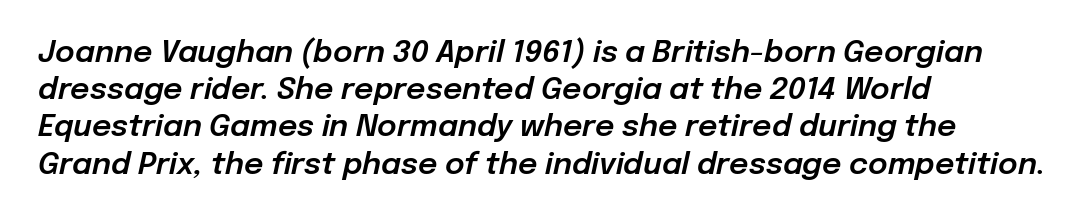
The image shows 30 px text type, italic (leaning right); set left-aligned, line spacing 1.24x, normal letter spacing, not underlined; low stroke contrast and a medium x-height.
